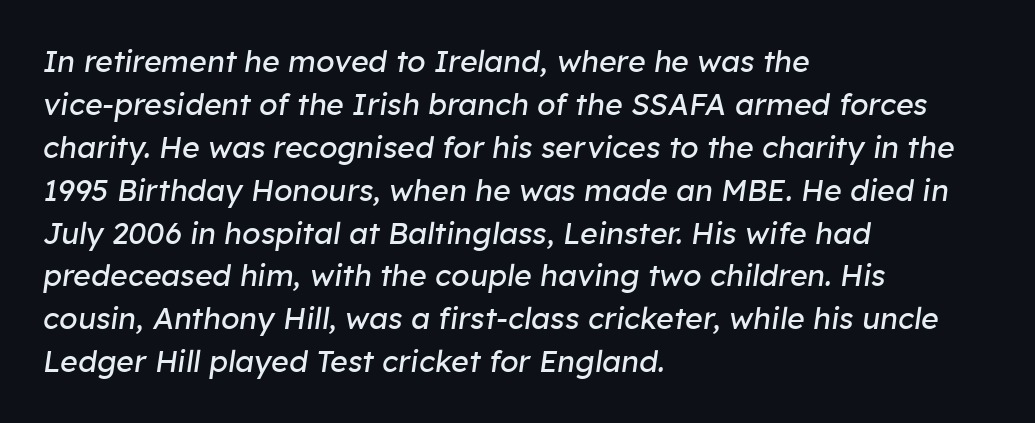
Q: Is the text bold? A: No.
Q: Is the text italic (slanted)? A: Yes, it leans right by about 8 degrees.
Q: Is the text underlined? A: No.
Q: How is the paragraph aligned? A: Left-aligned.
Q: Is the spacing between letters normal or unusually wide? A: Normal.
Q: Is the spacing between lines tight, normal or loose? A: Normal.
Q: Width (condensed, normal, or wide)? A: Normal.
Q: Stroke contrast? A: Low.
Q: x-height? A: Medium.
Q: Monospaced? A: No.
